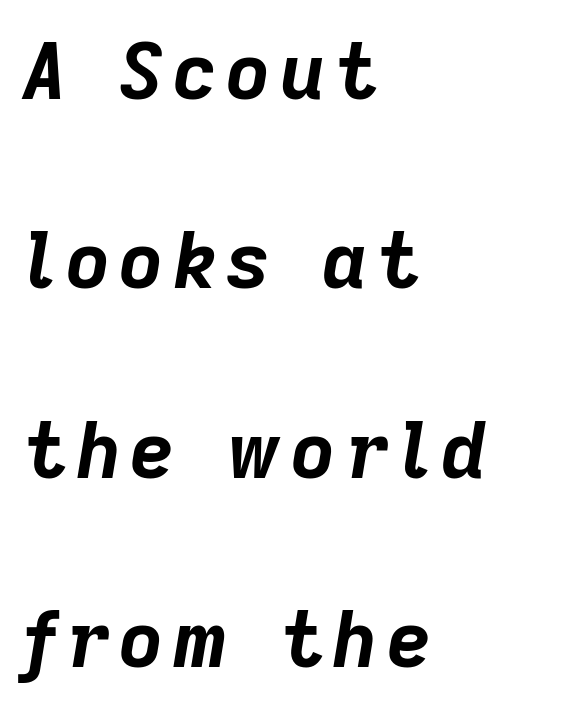
{"italic": "yes", "lean": "right", "slant_degrees": 9, "bold": "yes", "weight": "bold", "width": "normal", "stroke_contrast": "low", "x_height": "medium", "monospaced": "no", "underline": "no", "align": "left", "line_spacing": "loose", "line_spacing_ratio": 2.46, "glyph_px": 77}
